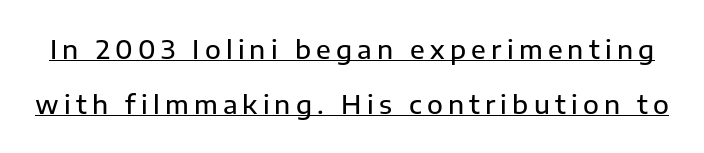
{"italic": "no", "underline": "yes", "line_spacing": "loose", "line_spacing_ratio": 2.12, "letter_spacing": "wide", "letter_spacing_em": 0.2, "glyph_px": 26}
